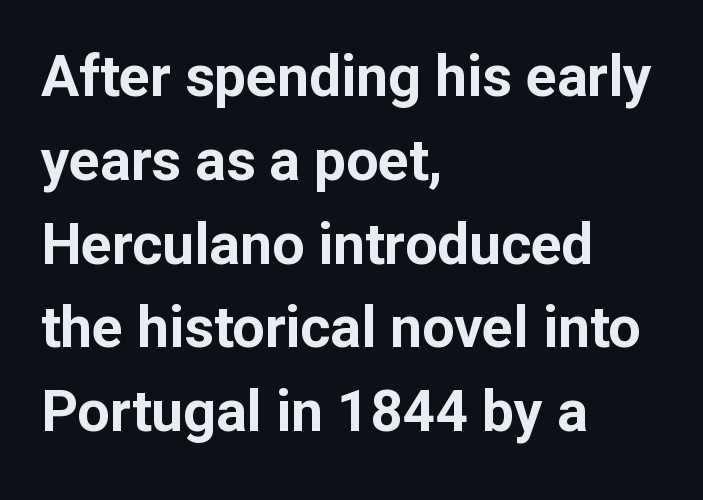
{"serif": "no", "italic": "no", "bold": "yes", "weight": "bold", "width": "normal", "stroke_contrast": "low", "x_height": "medium", "monospaced": "no", "underline": "no", "align": "left", "line_spacing": "normal", "line_spacing_ratio": 1.47, "letter_spacing": "normal", "letter_spacing_em": 0.0, "glyph_px": 57}
